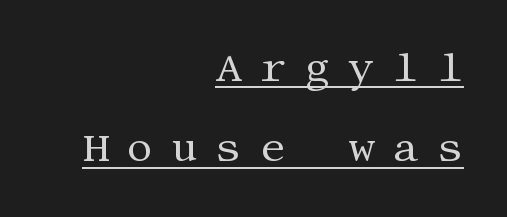
Inter-character spacing is expanded well beyond the font's built-in metrics. Teacher's note: observe the even right margin — that is flush-right alignment. A typographer would call this underscored text. Posture: vertical. This sample uses a serif face.
